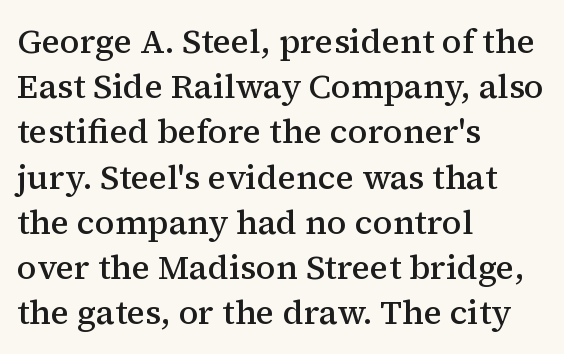
The image shows 34 px semibold serif type, upright; set left-aligned, normal line spacing (1.33x), normal letter spacing, not underlined; medium stroke contrast and a medium x-height.
